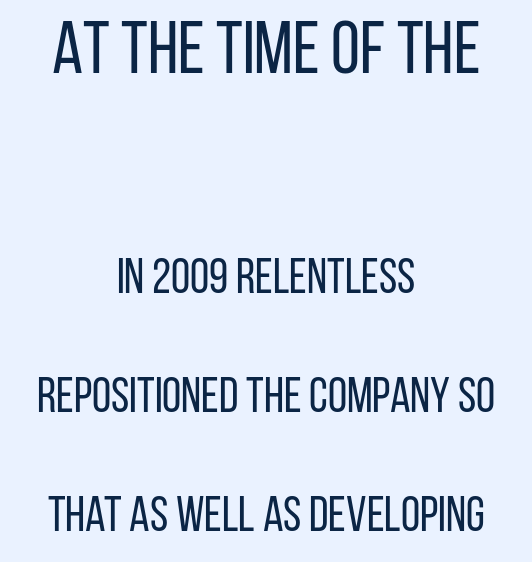
Visually the block forms a symmetrical silhouette, jagged on both flanks. Compared with typical paragraphs, the rows here are farther apart. A typesetter would call this proportional, since set widths differ per character. Underline: absent. It's the straight-up-and-down kind of type. The typeface chosen for these lines omits serifs.
